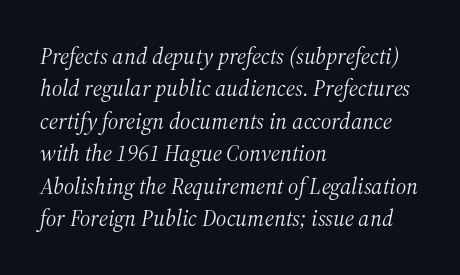
Q: Is the text bold? A: No.
Q: Is the text italic (slanted)? A: Yes, it leans right by about 12 degrees.
Q: Is the text underlined? A: No.
Q: How is the paragraph aligned? A: Left-aligned.
Q: Is the spacing between letters normal or unusually wide? A: Normal.
Q: Is the spacing between lines tight, normal or loose? A: Normal.
